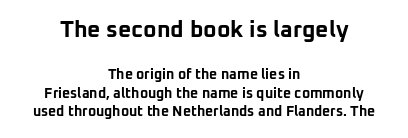
Q: Is the text bold? A: Yes.
Q: Is the text italic (slanted)? A: No, it is upright.
Q: Is the text underlined? A: No.
Q: How is the paragraph aligned? A: Centered.
Q: Is the spacing between letters normal or unusually wide? A: Normal.
Q: Is the spacing between lines tight, normal or loose? A: Normal.
Q: Which block of text is set in a larger size, the first (top) or the second (bottom)? A: The first (top) one.
